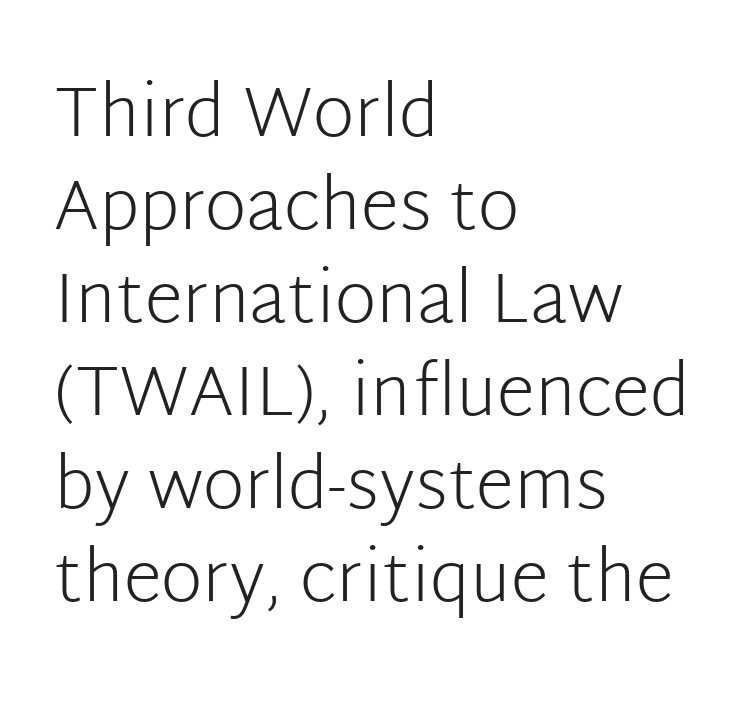
{"serif": "no", "italic": "no", "bold": "no", "weight": "light", "width": "normal", "stroke_contrast": "low", "x_height": "medium", "monospaced": "no", "underline": "no", "align": "left", "line_spacing": "normal", "line_spacing_ratio": 1.31, "letter_spacing": "normal", "letter_spacing_em": 0.0, "glyph_px": 71}
